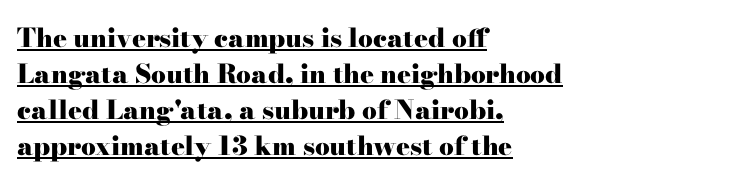
On the weight axis this lands at bold, roughly 700. Ordinary non-slanted type is in use. Students, observe the line beneath the letters — that is underlining. Where is the straight margin? On the left. The rows are spaced the way most documents space them.
